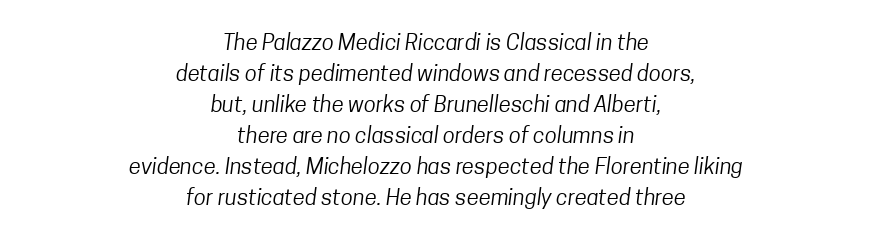
No word sits above an underline. The rendering positions every line midway between the sides. Vertically, the passage feels balanced, rows spaced as you'd expect. In terms of letterspacing, this is plain default setting.
